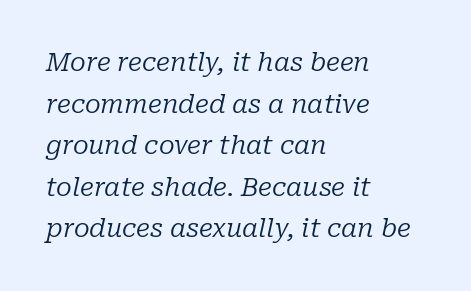
Q: Is the text bold? A: No.
Q: Is the text italic (slanted)? A: Yes, it leans right by about 10 degrees.
Q: Is the text underlined? A: No.
Q: How is the paragraph aligned? A: Left-aligned.
Q: Is the spacing between letters normal or unusually wide? A: Normal.
Q: Is the spacing between lines tight, normal or loose? A: Normal.
